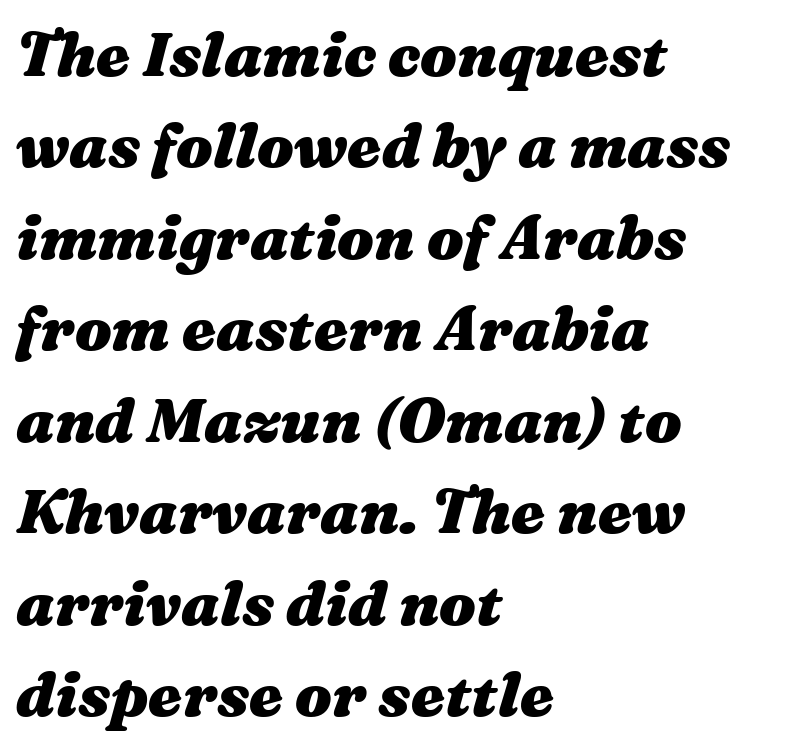
{"italic": "yes", "lean": "right", "slant_degrees": 16, "bold": "yes", "weight": "heavy", "width": "wide", "stroke_contrast": "medium", "x_height": "medium", "monospaced": "no", "underline": "no", "align": "left", "line_spacing": "normal", "line_spacing_ratio": 1.5, "letter_spacing": "normal", "letter_spacing_em": 0.0, "glyph_px": 61}
